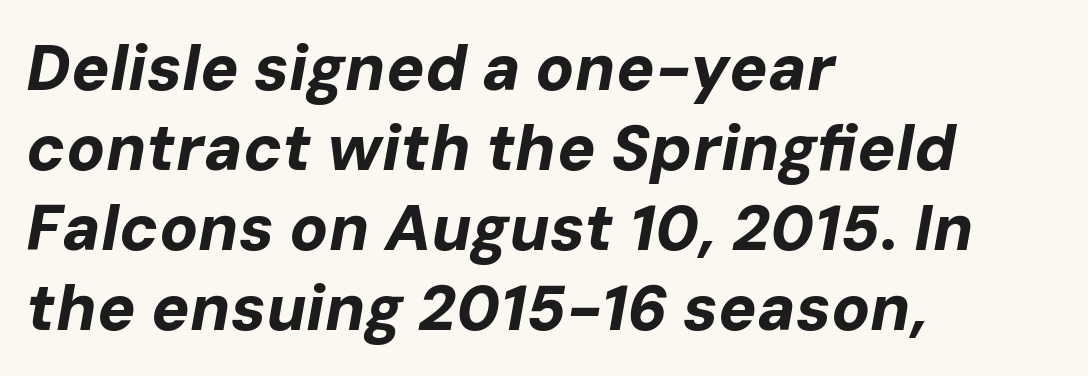
Nobody drew a line under any word here. How heavy is the stroke? Heavy — this is a bold. A student would call this left alignment; a typographer would say flush left, rag right. This sample uses plain, unmodified letter spacing. Yep, that's italic — everything's leaning. If you measured baseline to baseline, you'd find a middling distance.
